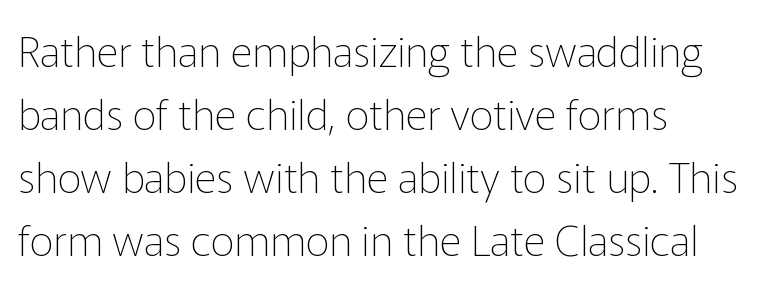
The image shows 42 px thin sans-serif type, upright; set left-aligned, normal line spacing (1.5x), normal letter spacing, not underlined; low stroke contrast and a medium x-height.
